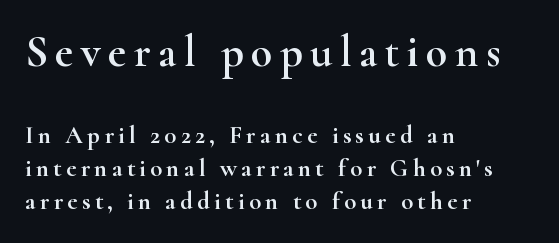
Any mark beneath the type? The region is blank. Font category for this specimen: serif. The upper block of text is set noticeably larger than the block beneath it. Upright lettering throughout. The paragraph has a hard left edge and a soft right edge.
